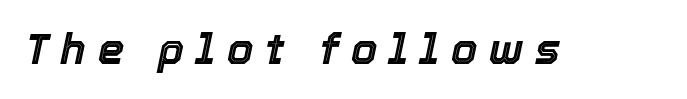
The image shows 42 px text type, italic (leaning right); set unusually wide letter spacing (+0.28 em), not underlined; a medium x-height.
